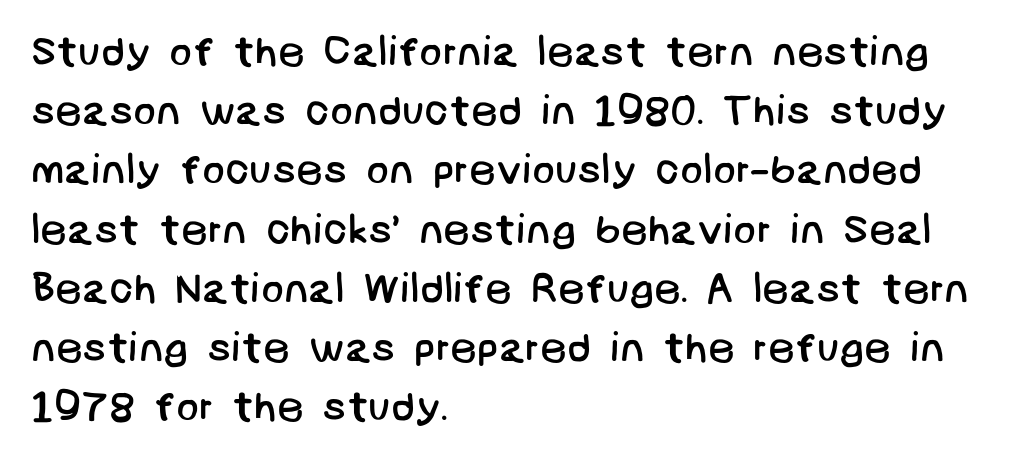
The image shows 42 px regular-weight sans-serif type; set left-aligned, normal line spacing (1.41x), normal letter spacing, not underlined; low stroke contrast and a large x-height.
